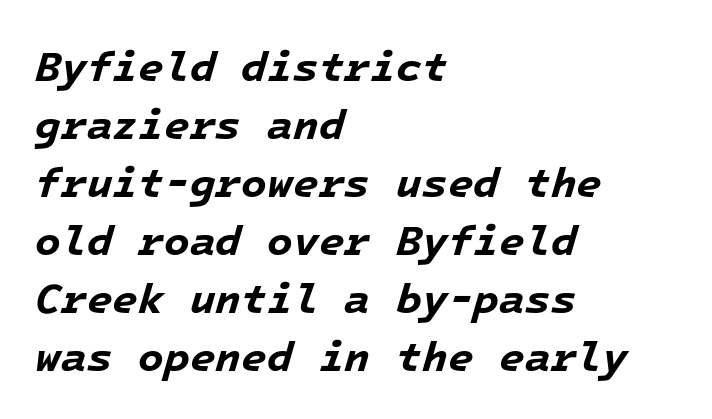
Words float on clear page, feet unadorned. Is the type slanted? Yes — the strokes lean at a clear angle. Short and long lines alike share a common starting point at left. The vertical gap from one line to the next is medium.
